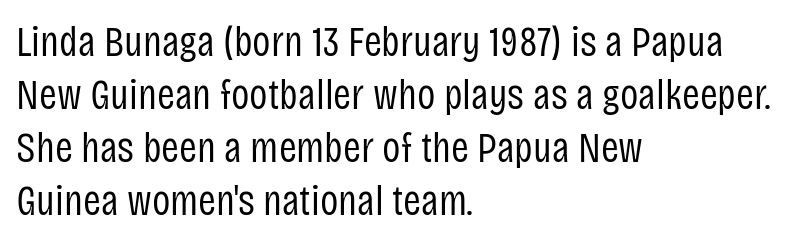
The image shows 43 px regular-weight, condensed sans-serif type, upright; set left-aligned, line spacing 1.23x, normal letter spacing, not underlined; low stroke contrast and a large x-height.
